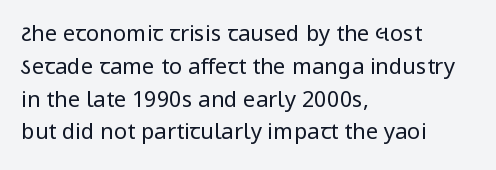
Descender tails drop into unmarked territory. Vertically, the passage feels balanced, rows spaced as you'd expect. The typesetter chose a ragged-right arrangement here. The typography opts for an upright posture over an oblique one. The rendering keeps characters at their native spacing. Stroke mass is kept to a normal reading level or below.
